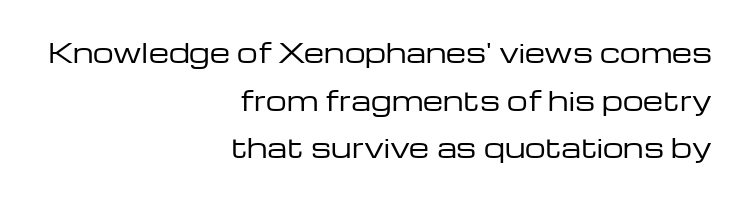
The weight tops out at a normal text grade. The paragraph has a hard right edge and a soft left edge. Do the letters lean? They stand straight. Nothing unusual about the tracking: characters are spaced as the font intends. The string is rendered with underlining switched off.
